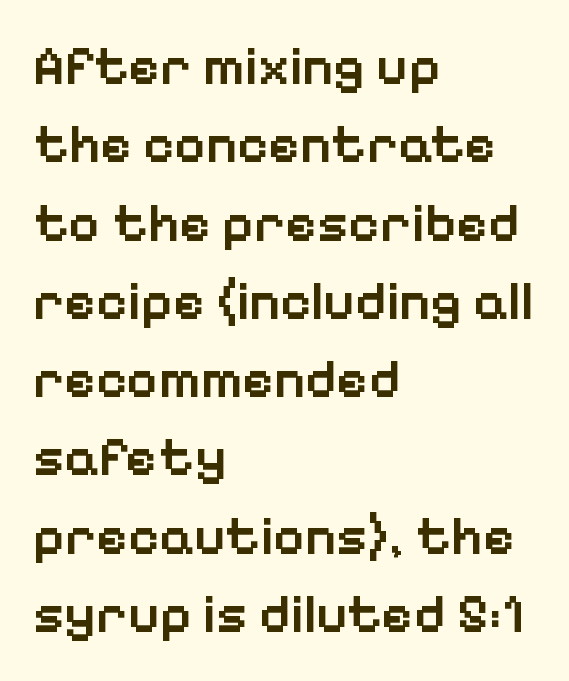
The image shows 54 px semibold sans-serif type, upright; set left-aligned, normal line spacing (1.45x), normal letter spacing, not underlined; low stroke contrast and a medium x-height.
